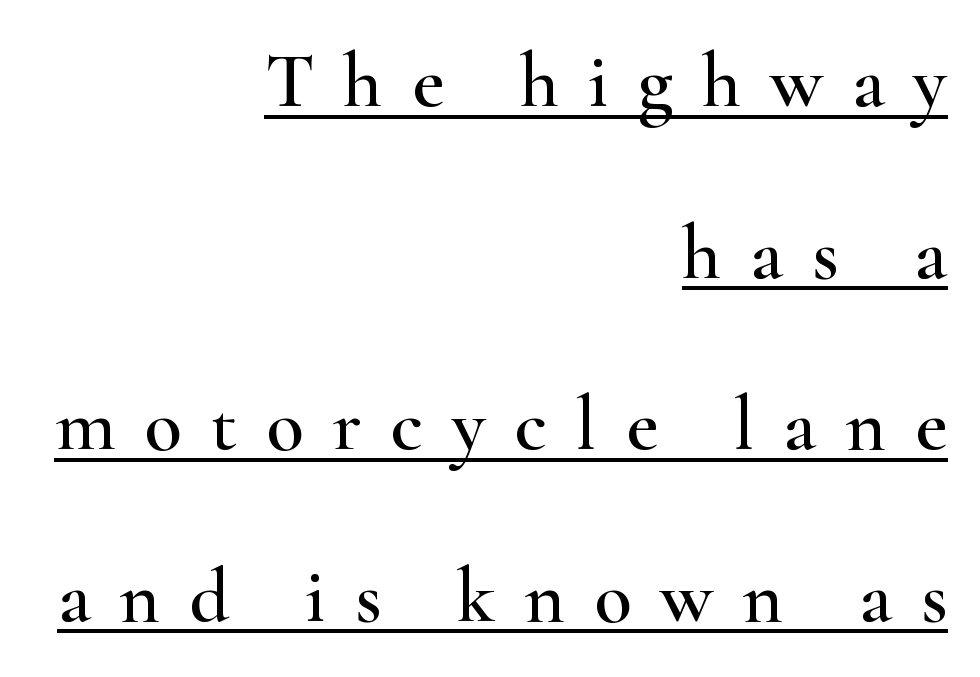
{"serif": "yes", "italic": "no", "width": "wide", "stroke_contrast": "high", "x_height": "small", "monospaced": "no", "underline": "yes", "align": "right", "line_spacing": "loose", "line_spacing_ratio": 2.2, "letter_spacing": "wide", "letter_spacing_em": 0.37, "glyph_px": 78}
